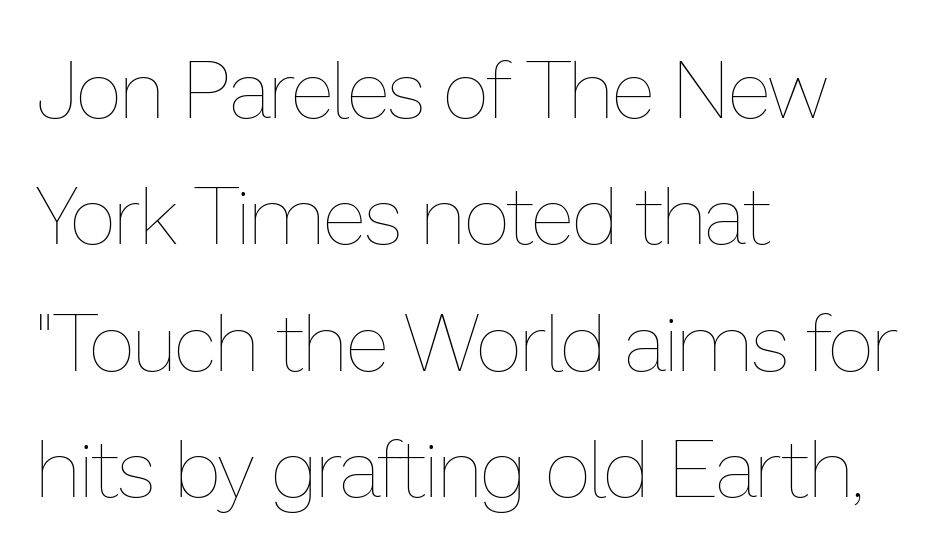
The area under the type is left untouched. Does the leading feel generous? No, just average. The type sits square on the baseline with zero lean. You could not count columns in this text — the font is proportionally spaced.
